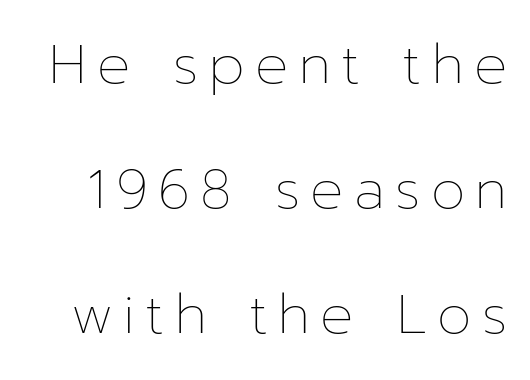
The image shows 55 px thin type, upright; set loose line spacing (2.27x), not underlined; low stroke contrast and a medium x-height.
